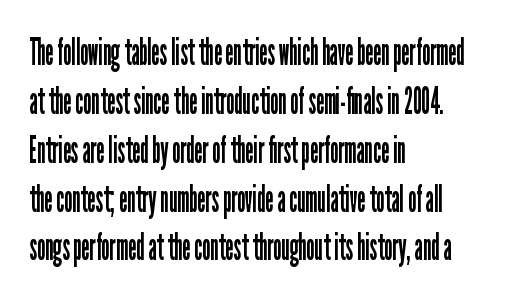
The image shows 37 px regular-weight, condensed sans-serif type, upright; set left-aligned, normal line spacing (1.32x), normal letter spacing, not underlined; low stroke contrast and a medium x-height.
